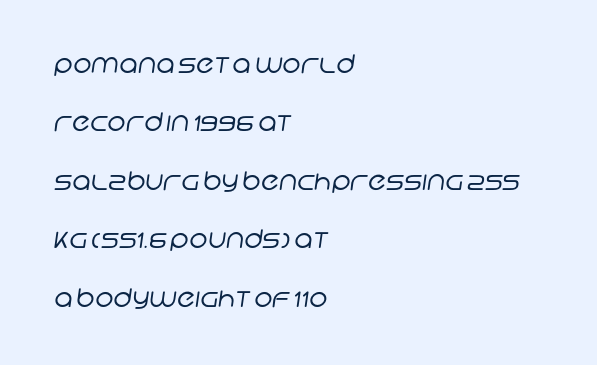
Q: Is the text bold? A: No.
Q: Is the text underlined? A: No.
Q: How is the paragraph aligned? A: Left-aligned.
Q: Is the spacing between letters normal or unusually wide? A: Normal.
Q: Is the spacing between lines tight, normal or loose? A: Loose.
